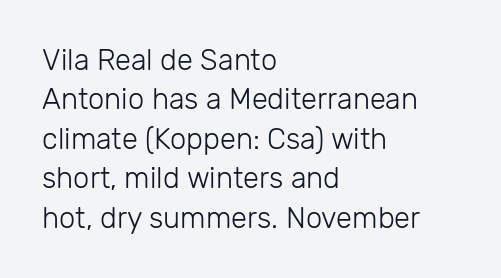
Q: Is the text bold? A: No.
Q: Is the text italic (slanted)? A: No, it is upright.
Q: Is the typeface a serif or a sans-serif typeface? A: Sans-serif.
Q: Is the text underlined? A: No.
Q: How is the paragraph aligned? A: Left-aligned.
Q: Is the spacing between letters normal or unusually wide? A: Normal.
Q: Is the spacing between lines tight, normal or loose? A: Normal.
Q: Width (condensed, normal, or wide)? A: Normal.
Q: Stroke contrast? A: Low.
Q: x-height? A: Medium.
Q: Monospaced? A: No.
